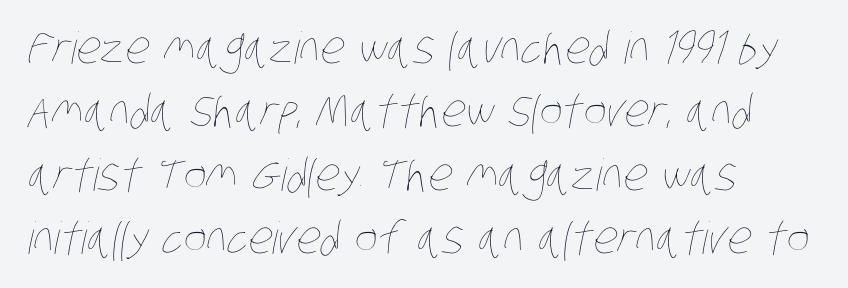
{"bold": "no", "weight": "thin", "width": "condensed", "stroke_contrast": "low", "x_height": "large", "monospaced": "no", "underline": "no", "align": "left", "line_spacing": "normal", "line_spacing_ratio": 1.44, "letter_spacing": "normal", "letter_spacing_em": 0.0, "glyph_px": 44}
